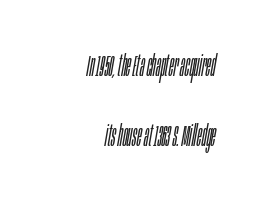
The image shows 29 px light, condensed type, italic (leaning right); set right-aligned, loose line spacing (2.41x), normal letter spacing, not underlined; low stroke contrast and a large x-height.
